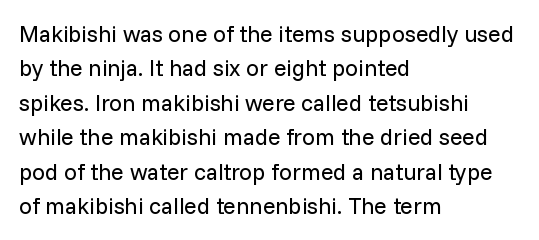
Observe the ordinary spacing: letters are neighbours, not strangers. Only glyphs here, with clear space below each row. Honestly, the row spacing looks completely unremarkable. No letter is thick-stroked: the sample isn't bold.
